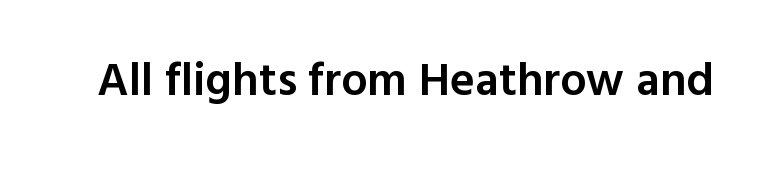
The lettering holds an erect, upright posture throughout. A fair bit of extra ink — the face is semibold, not bold. The strip under each line holds only bare page. The face used here is proportionally spaced, like ordinary book or web type. You can tell from the bare stems that sans-serif type was used. No extra tracking has been applied to these lines.
